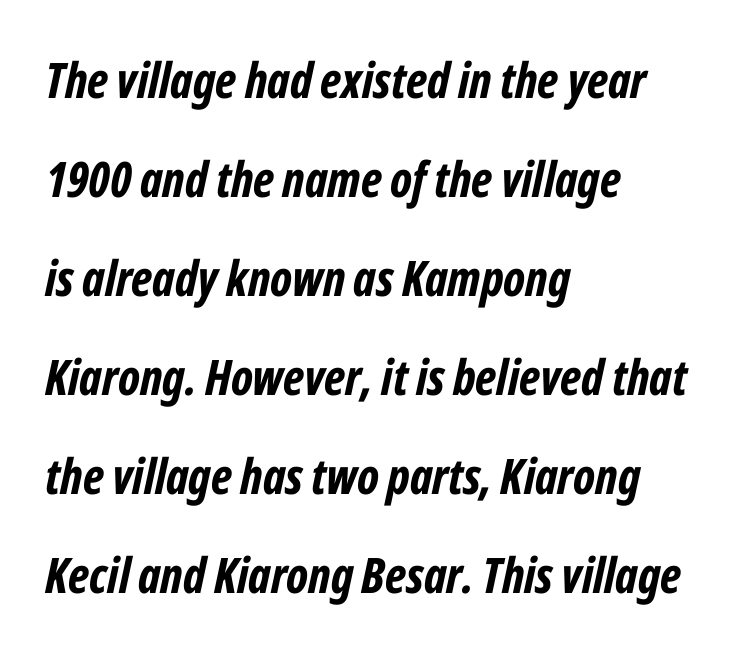
The image shows 49 px bold, condensed type, italic (leaning right); set left-aligned, loose line spacing (2.02x), normal letter spacing, not underlined; low stroke contrast and a medium x-height.
